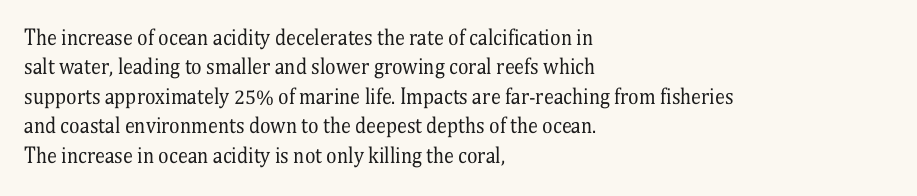
The image shows 20 px text type, upright; set left-aligned, normal line spacing (1.47x), normal letter spacing, not underlined.
